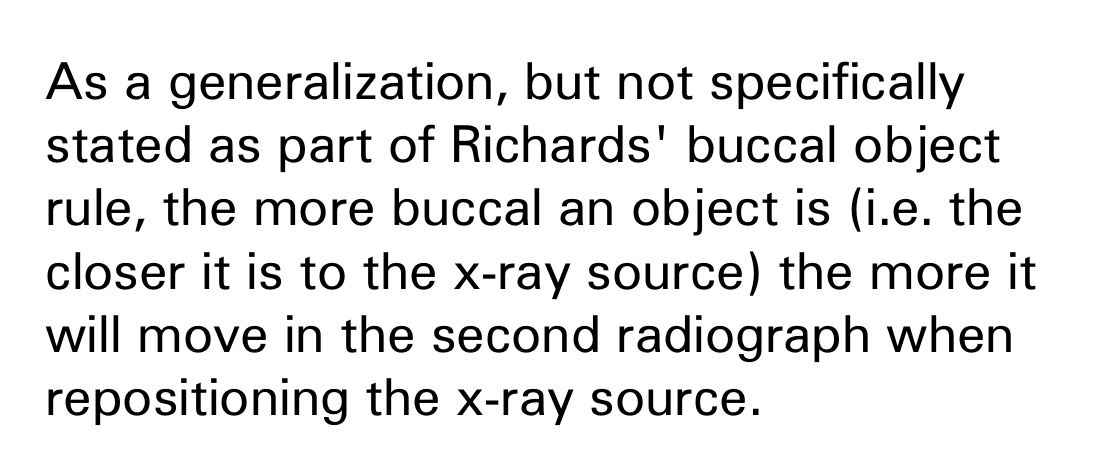
The rendering uses natural spacing where letterforms have individual widths. The face used here is rendered with its standard letterfit. Stems here are at most as thick as an everyday book face. Where is the straight margin? On the left. Typographically, this falls in the sans-serif category. This is roman type, the default non-slanted kind.
